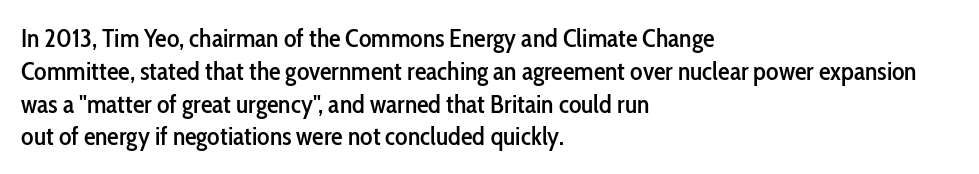
Each new line begins a customary step beneath the previous one. The passage shown is not underscored anywhere. Unlike italic type, these characters show no tilt at all. Casual observation: everything's shoved over to the left.
